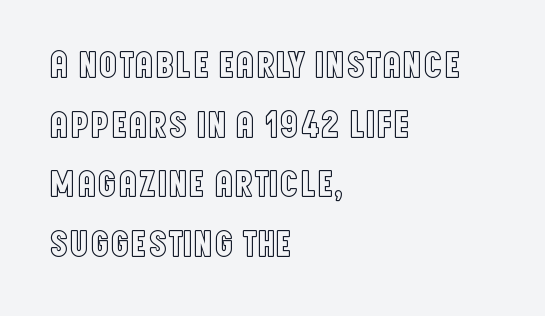
The image shows 38 px condensed type, upright; set left-aligned, normal line spacing (1.57x), normal letter spacing, not underlined; a large x-height.
